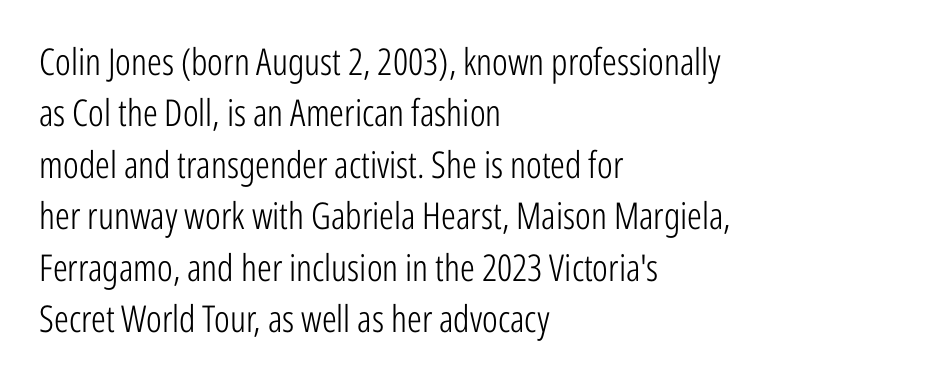
{"serif": "no", "italic": "no", "bold": "no", "weight": "light", "width": "condensed", "stroke_contrast": "low", "x_height": "medium", "monospaced": "no", "underline": "no", "align": "left", "line_spacing": "normal", "line_spacing_ratio": 1.39, "letter_spacing": "normal", "letter_spacing_em": 0.0, "glyph_px": 37}
